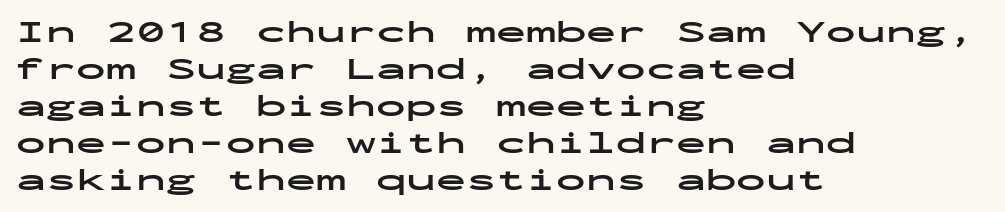
Q: Is the text bold? A: Yes.
Q: Is the text italic (slanted)? A: No, it is upright.
Q: Is the typeface a serif or a sans-serif typeface? A: Sans-serif.
Q: Is the text underlined? A: No.
Q: How is the paragraph aligned? A: Left-aligned.
Q: Is the spacing between letters normal or unusually wide? A: Normal.
Q: Width (condensed, normal, or wide)? A: Wide.
Q: Stroke contrast? A: Low.
Q: x-height? A: Medium.
Q: Monospaced? A: Yes.
